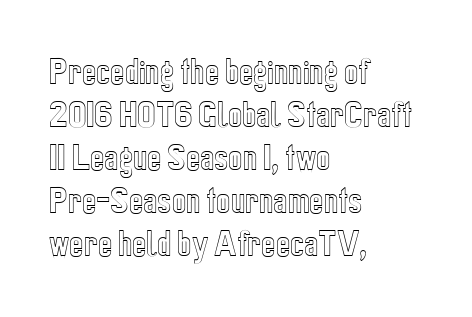
{"italic": "no", "width": "condensed", "x_height": "medium", "monospaced": "no", "underline": "no", "align": "left", "line_spacing": "normal", "line_spacing_ratio": 1.43, "letter_spacing": "normal", "letter_spacing_em": 0.0, "glyph_px": 30}
